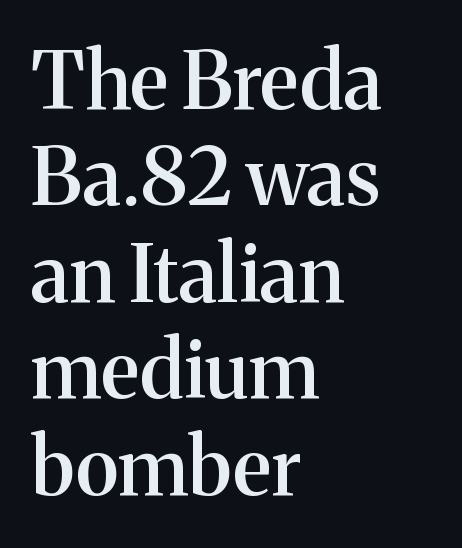
The image shows 79 px semibold serif type, upright; set left-aligned, line spacing 1.22x, normal letter spacing, not underlined; medium stroke contrast and a medium x-height.
